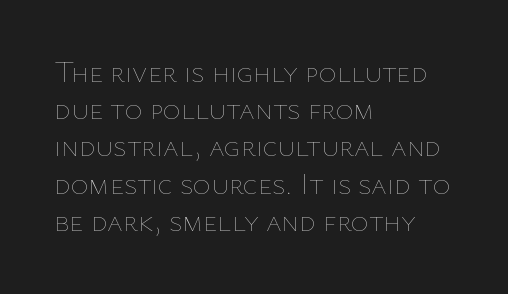
The image shows 30 px thin type, upright; set left-aligned, line spacing 1.24x, normal letter spacing, not underlined; low stroke contrast and a medium x-height.
